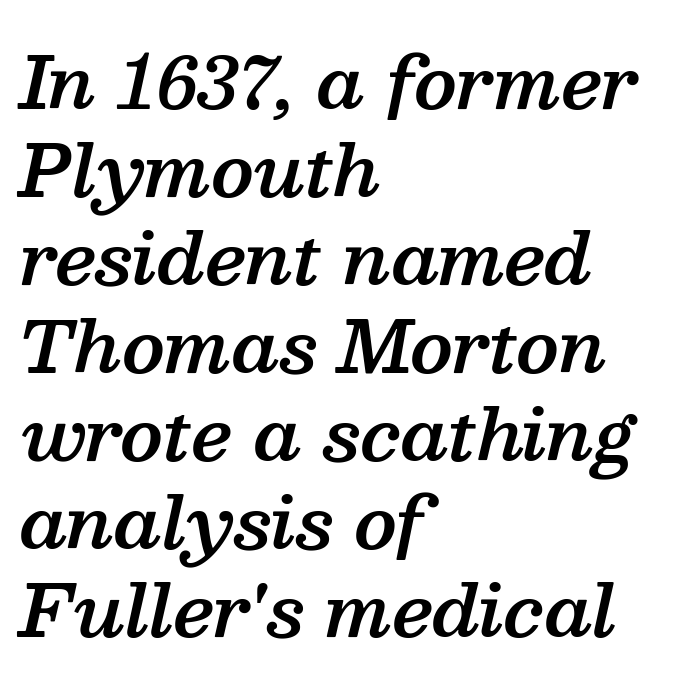
Q: Is the text bold? A: Semi-bold.
Q: Is the text italic (slanted)? A: Yes, it leans right by about 13 degrees.
Q: Is the typeface a serif or a sans-serif typeface? A: Serif.
Q: Is the text underlined? A: No.
Q: How is the paragraph aligned? A: Left-aligned.
Q: Is the spacing between letters normal or unusually wide? A: Normal.
Q: Width (condensed, normal, or wide)? A: Normal.
Q: Stroke contrast? A: Medium.
Q: x-height? A: Medium.
Q: Monospaced? A: No.
